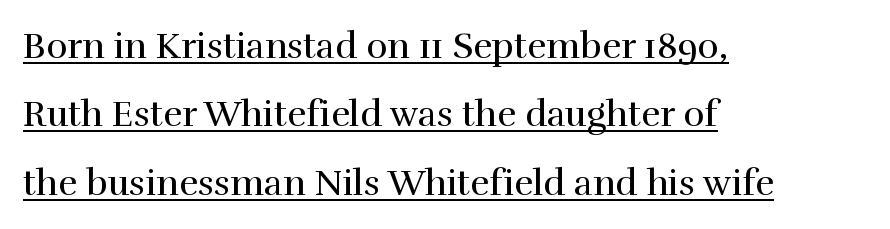
Q: Is the text bold? A: No.
Q: Is the text italic (slanted)? A: No, it is upright.
Q: Is the typeface a serif or a sans-serif typeface? A: Serif.
Q: Is the text underlined? A: Yes.
Q: How is the paragraph aligned? A: Left-aligned.
Q: Is the spacing between letters normal or unusually wide? A: Normal.
Q: Is the spacing between lines tight, normal or loose? A: Loose.
Q: Width (condensed, normal, or wide)? A: Normal.
Q: x-height? A: Medium.
Q: Monospaced? A: No.
